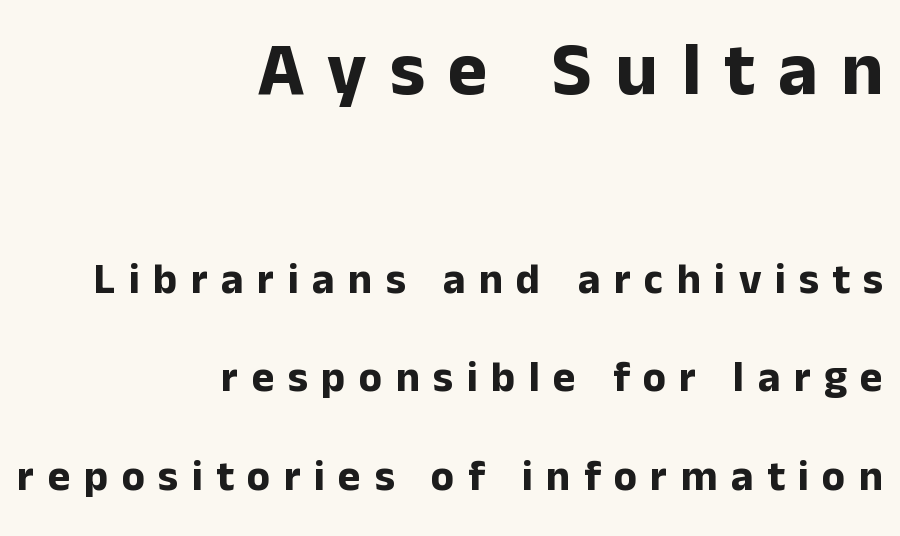
{"serif": "no", "italic": "no", "bold": "yes", "weight": "bold", "width": "normal", "stroke_contrast": "low", "x_height": "medium", "monospaced": "no", "underline": "no", "align": "right", "line_spacing": "loose", "line_spacing_ratio": 2.29, "letter_spacing": "wide", "letter_spacing_em": 0.31, "larger_block": "first", "size_ratio": 1.74, "glyph_px": 75}
